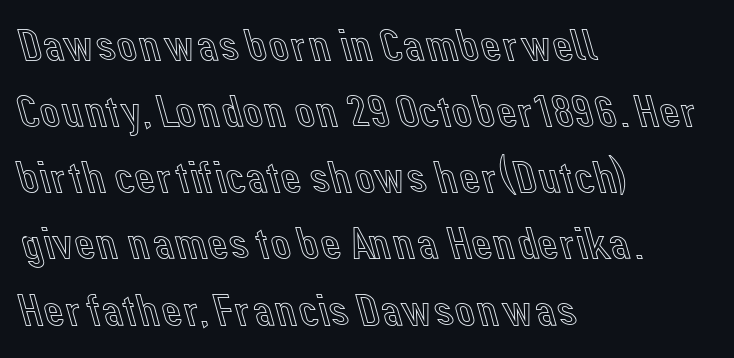
The image shows 45 px text type; set left-aligned, normal line spacing (1.47x), normal letter spacing, not underlined; a medium x-height.
